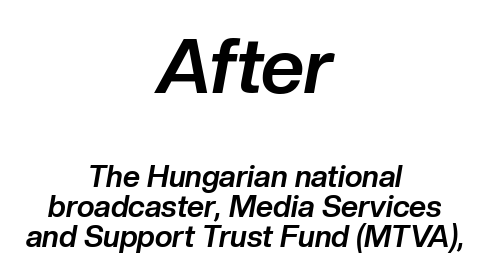
Inter-character spacing is left at the font's built-in metrics. The space beneath each line is pristine and unruled. Regarding leading, the lines here are crowded together. The rendering uses natural spacing where letterforms have individual widths. These lines stack symmetrically, like a column narrowing and widening about its center.
